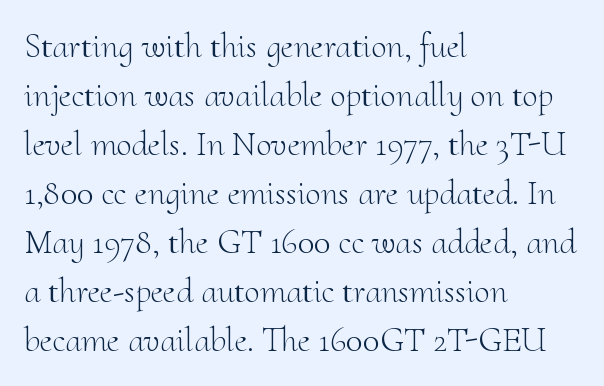
{"serif": "yes", "italic": "no", "bold": "no", "weight": "light", "width": "normal", "stroke_contrast": "medium", "x_height": "small", "monospaced": "no", "underline": "no", "align": "left", "line_spacing": "normal", "line_spacing_ratio": 1.4, "letter_spacing": "normal", "letter_spacing_em": 0.0, "glyph_px": 35}
